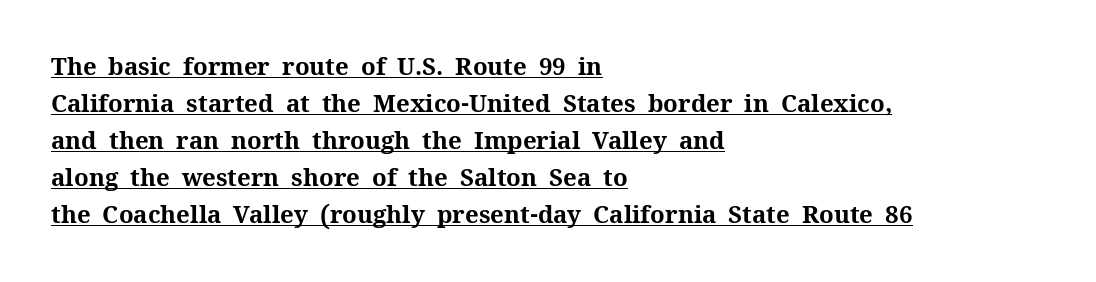
Q: Is the text bold? A: Yes.
Q: Is the text italic (slanted)? A: No, it is upright.
Q: Is the text underlined? A: Yes.
Q: How is the paragraph aligned? A: Left-aligned.
Q: Is the spacing between letters normal or unusually wide? A: Normal.
Q: Is the spacing between lines tight, normal or loose? A: Normal.
